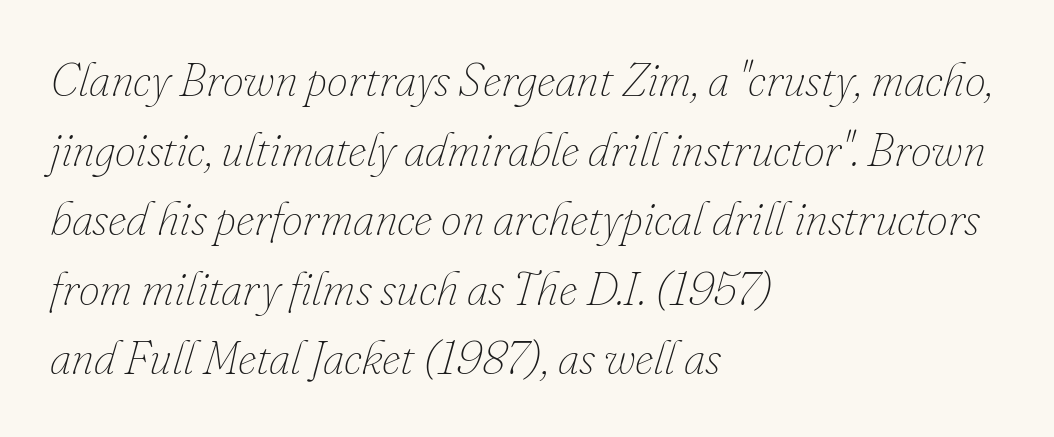
{"italic": "yes", "lean": "right", "slant_degrees": 16, "bold": "no", "weight": "thin", "width": "normal", "stroke_contrast": "low", "x_height": "small", "monospaced": "no", "underline": "no", "align": "left", "line_spacing": "normal", "line_spacing_ratio": 1.48, "letter_spacing": "normal", "letter_spacing_em": 0.0, "glyph_px": 47}
